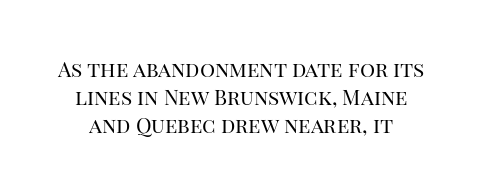
Q: Is the text bold? A: No.
Q: Is the text italic (slanted)? A: No, it is upright.
Q: Is the text underlined? A: No.
Q: Is the spacing between letters normal or unusually wide? A: Normal.
Q: Is the spacing between lines tight, normal or loose? A: Normal.
